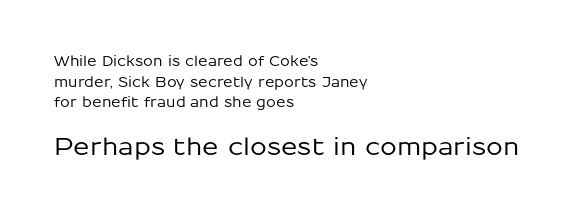
Q: Is the text italic (slanted)? A: No, it is upright.
Q: Is the text underlined? A: No.
Q: How is the paragraph aligned? A: Left-aligned.
Q: Is the spacing between letters normal or unusually wide? A: Normal.
Q: Is the spacing between lines tight, normal or loose? A: Normal.
Q: Which block of text is set in a larger size, the first (top) or the second (bottom)? A: The second (bottom) one.
